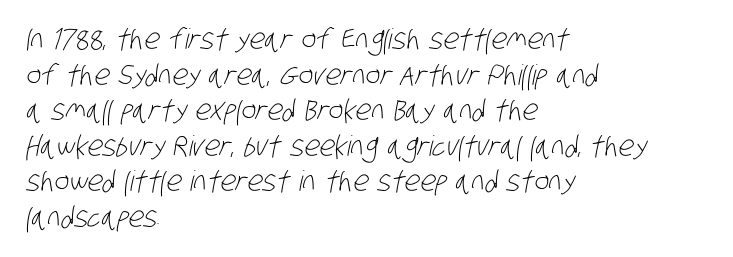
The image shows 28 px light, condensed sans-serif type; set left-aligned, normal line spacing (1.27x), normal letter spacing, not underlined; low stroke contrast and a large x-height.
